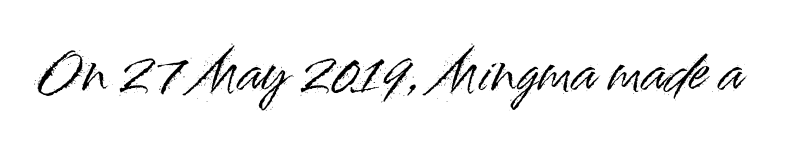
Only glyphs here, with clear space below each row. Examine the stroke ends and you'll find no serifs. Observe the ordinary spacing: letters are neighbours, not strangers. A typesetter would call this proportional, since set widths differ per character.
